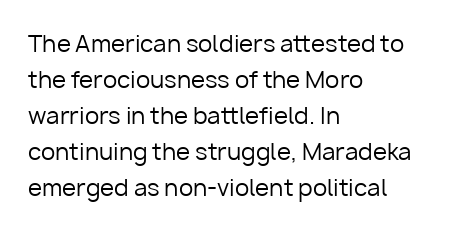
The image shows 23 px text type, upright; set left-aligned, normal line spacing (1.57x), normal letter spacing, not underlined.
